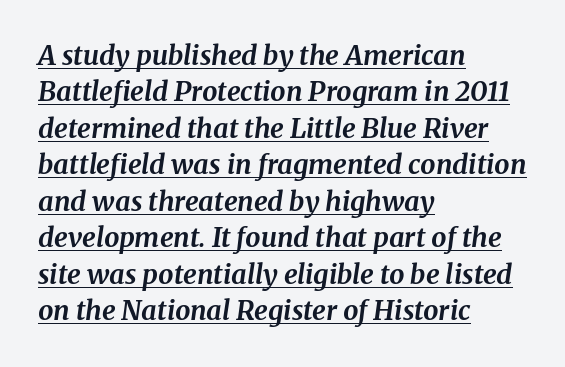
Q: Is the text bold? A: Yes.
Q: Is the text italic (slanted)? A: Yes, it leans right by about 8 degrees.
Q: Is the text underlined? A: Yes.
Q: How is the paragraph aligned? A: Left-aligned.
Q: Is the spacing between letters normal or unusually wide? A: Normal.
Q: Is the spacing between lines tight, normal or loose? A: Normal.
